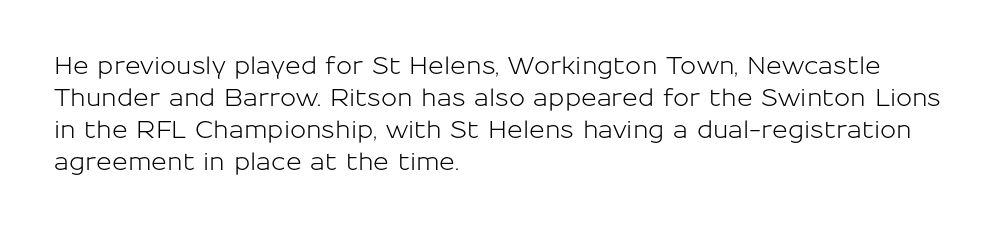
Q: Is the text italic (slanted)? A: No, it is upright.
Q: Is the text underlined? A: No.
Q: How is the paragraph aligned? A: Left-aligned.
Q: Is the spacing between letters normal or unusually wide? A: Normal.
Q: Is the spacing between lines tight, normal or loose? A: Normal.
